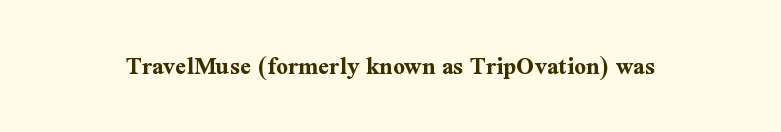
Only glyphs here, with clear space below each row. Rendered with straight, roman letterforms. The glyphs have the mass of a bold cut. Observe the ordinary spacing: letters are neighbours, not strangers.
